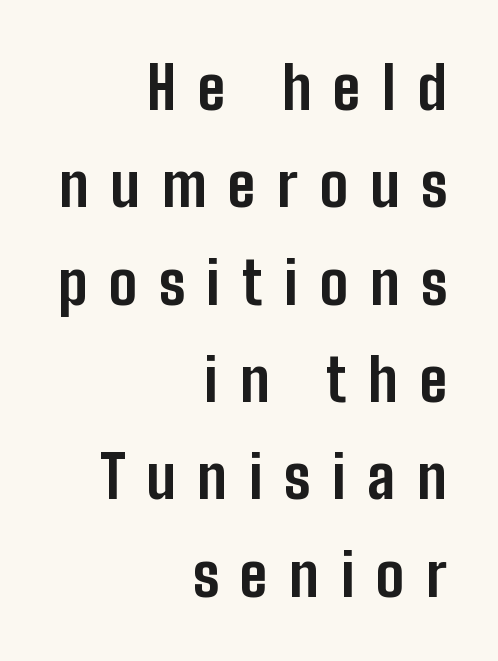
Q: Is the text bold? A: Yes.
Q: Is the text italic (slanted)? A: No, it is upright.
Q: Is the typeface a serif or a sans-serif typeface? A: Sans-serif.
Q: Is the text underlined? A: No.
Q: How is the paragraph aligned? A: Right-aligned.
Q: Is the spacing between letters normal or unusually wide? A: Unusually wide.
Q: Is the spacing between lines tight, normal or loose? A: Normal.
Q: Width (condensed, normal, or wide)? A: Condensed.
Q: Stroke contrast? A: Low.
Q: x-height? A: Medium.
Q: Monospaced? A: No.
